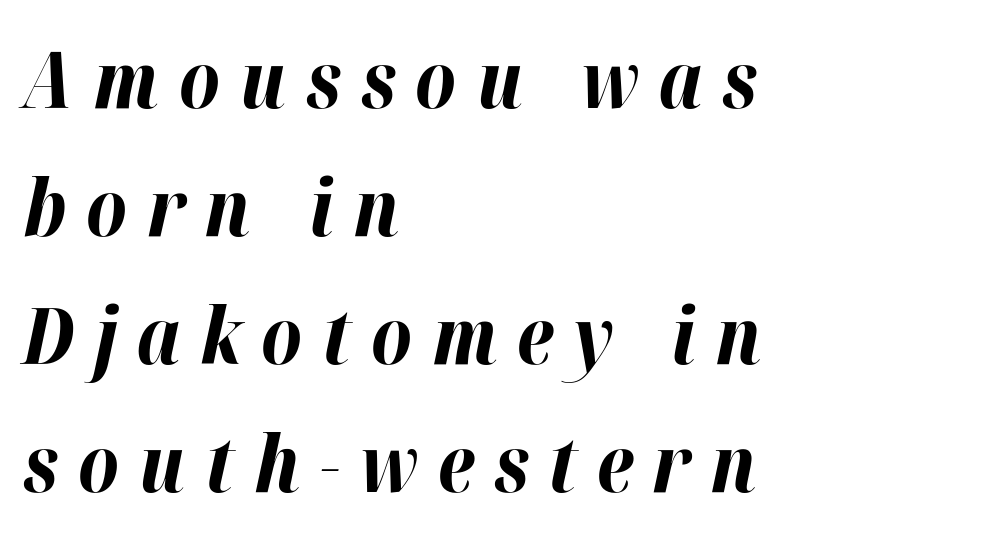
Someone cranked the tracking dial way up on this one. Weight check: bold — yes, fully. Note the varied advance widths — an 'i' is clearly narrower than an 'm'. Observe the lean: these are italic letterforms. Type without underlining.
